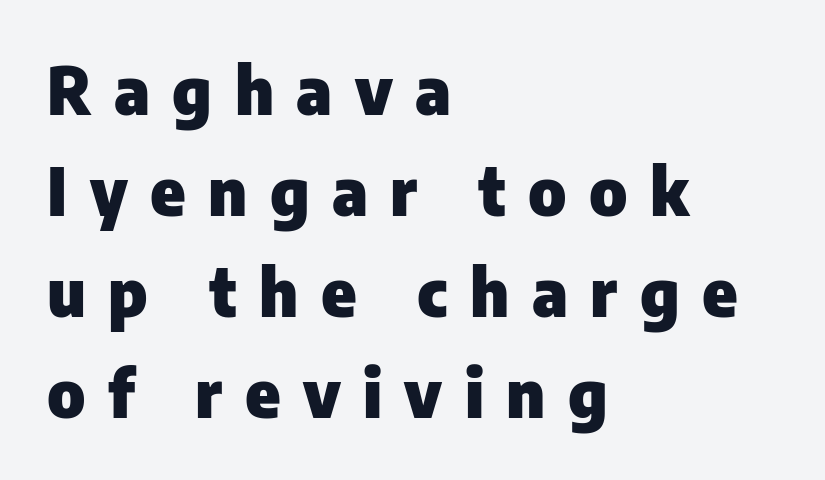
The image shows 66 px heavy sans-serif type, upright; set left-aligned, normal line spacing (1.53x), unusually wide letter spacing (+0.34 em), not underlined; low stroke contrast and a medium x-height.
